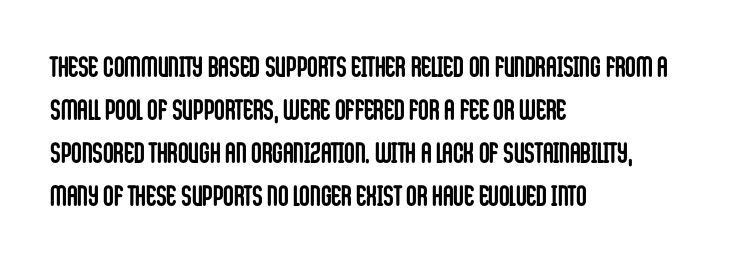
Q: Is the text bold? A: Yes.
Q: Is the text italic (slanted)? A: No, it is upright.
Q: Is the typeface a serif or a sans-serif typeface? A: Sans-serif.
Q: Is the text underlined? A: No.
Q: How is the paragraph aligned? A: Left-aligned.
Q: Is the spacing between letters normal or unusually wide? A: Normal.
Q: Is the spacing between lines tight, normal or loose? A: Normal.
Q: Width (condensed, normal, or wide)? A: Condensed.
Q: Stroke contrast? A: Low.
Q: x-height? A: Large.
Q: Monospaced? A: No.
